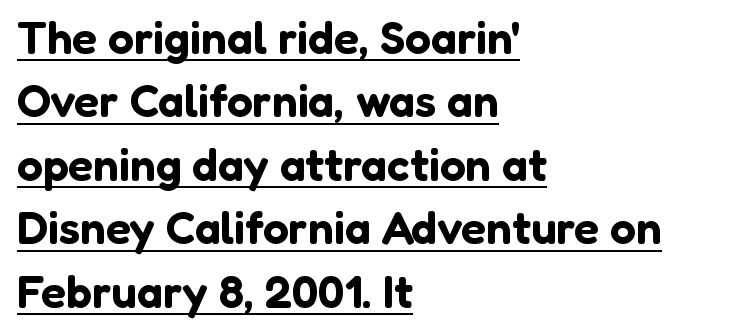
The image shows 46 px sans-serif type, upright; set left-aligned, normal line spacing (1.38x), normal letter spacing, underlined; low stroke contrast and a medium x-height.
